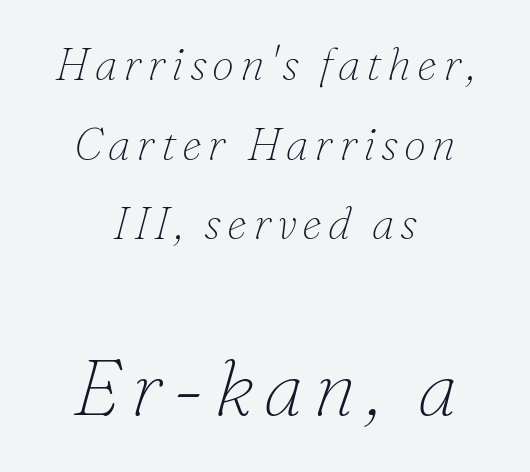
The image shows 79 px thin serif type, italic (leaning right); set centered, line spacing 1.77x, not underlined; the second (bottom) block is 1.76x larger; low stroke contrast and a small x-height.
